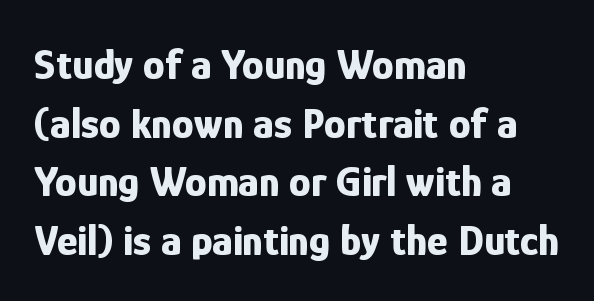
Q: Is the text bold? A: Yes.
Q: Is the text italic (slanted)? A: No, it is upright.
Q: Is the typeface a serif or a sans-serif typeface? A: Sans-serif.
Q: Is the text underlined? A: No.
Q: How is the paragraph aligned? A: Left-aligned.
Q: Is the spacing between letters normal or unusually wide? A: Normal.
Q: Is the spacing between lines tight, normal or loose? A: Normal.
Q: Width (condensed, normal, or wide)? A: Condensed.
Q: Stroke contrast? A: Low.
Q: x-height? A: Medium.
Q: Monospaced? A: No.
